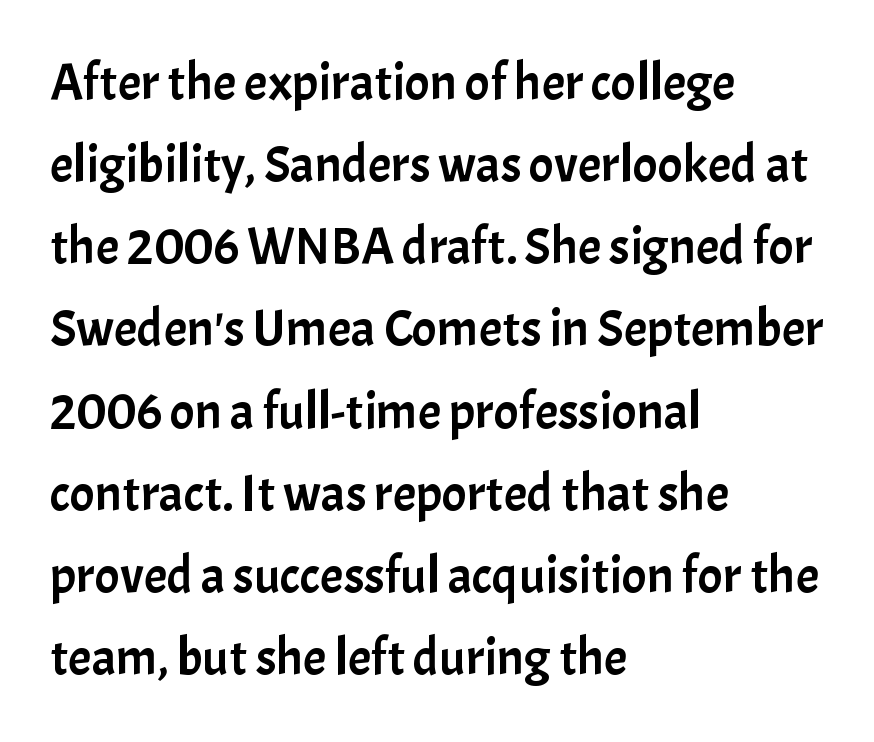
Q: Is the text italic (slanted)? A: No, it is upright.
Q: Is the typeface a serif or a sans-serif typeface? A: Sans-serif.
Q: Is the text underlined? A: No.
Q: How is the paragraph aligned? A: Left-aligned.
Q: Is the spacing between letters normal or unusually wide? A: Normal.
Q: Is the spacing between lines tight, normal or loose? A: Normal.
Q: Width (condensed, normal, or wide)? A: Normal.
Q: Stroke contrast? A: Low.
Q: x-height? A: Medium.
Q: Monospaced? A: No.
